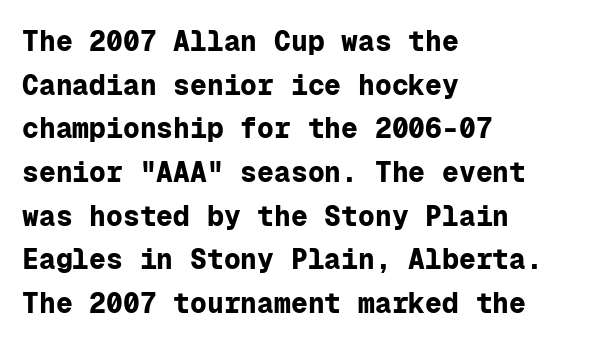
Q: Is the text bold? A: Yes.
Q: Is the text italic (slanted)? A: No, it is upright.
Q: Is the typeface a serif or a sans-serif typeface? A: Sans-serif.
Q: Is the text underlined? A: No.
Q: How is the paragraph aligned? A: Left-aligned.
Q: Is the spacing between letters normal or unusually wide? A: Normal.
Q: Is the spacing between lines tight, normal or loose? A: Normal.
Q: Width (condensed, normal, or wide)? A: Normal.
Q: Stroke contrast? A: Low.
Q: x-height? A: Medium.
Q: Monospaced? A: Yes.
